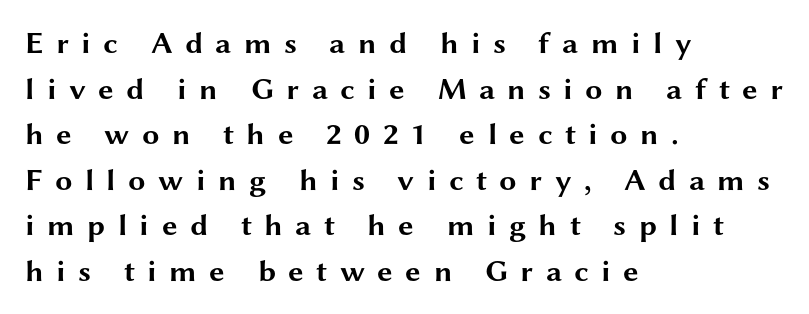
{"serif": "no", "italic": "no", "bold": "yes", "weight": "bold", "width": "wide", "stroke_contrast": "medium", "x_height": "medium", "monospaced": "no", "underline": "no", "align": "left", "line_spacing": "normal", "line_spacing_ratio": 1.47, "letter_spacing": "wide", "letter_spacing_em": 0.4, "glyph_px": 31}
